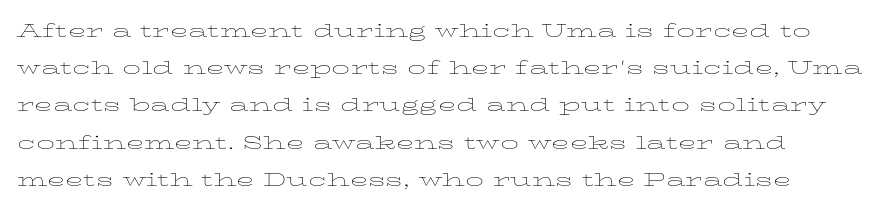
Q: Is the text bold? A: No.
Q: Is the text italic (slanted)? A: No, it is upright.
Q: Is the text underlined? A: No.
Q: Is the spacing between letters normal or unusually wide? A: Normal.
Q: Is the spacing between lines tight, normal or loose? A: Normal.
